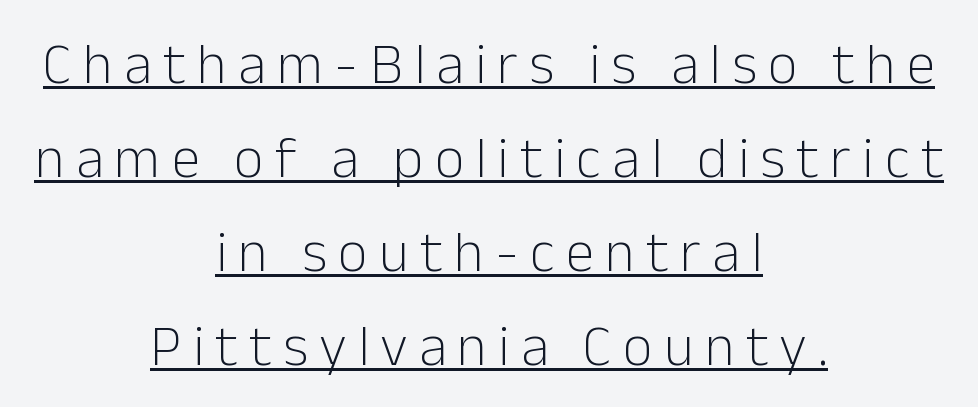
The image shows 58 px light sans-serif type, upright; set centered, normal line spacing (1.62x), underlined; low stroke contrast and a medium x-height.
